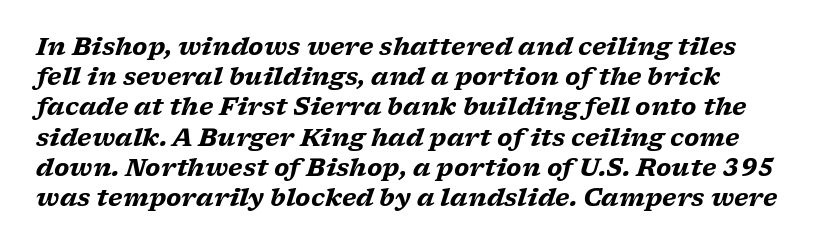
The image shows 24 px bold type, italic (leaning right); set normal line spacing (1.26x), normal letter spacing, not underlined.
